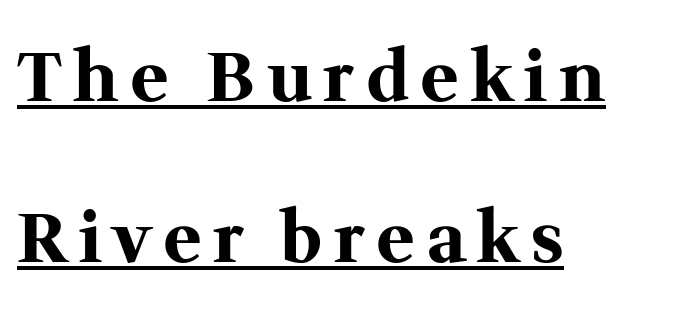
The image shows 70 px bold serif type, upright; set left-aligned, loose line spacing (2.3x), underlined; medium stroke contrast and a medium x-height.
